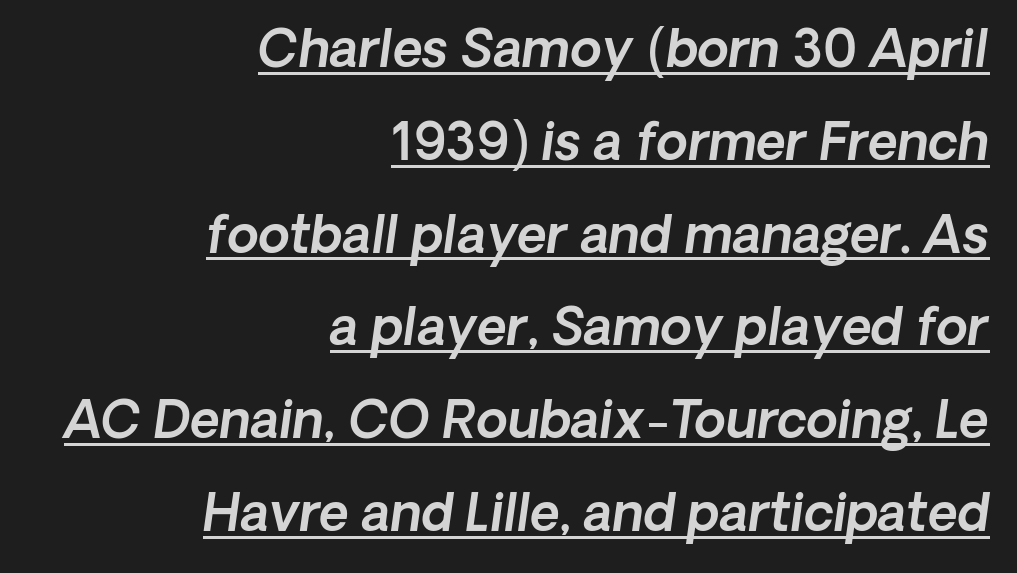
Q: Is the typeface a serif or a sans-serif typeface? A: Sans-serif.
Q: Is the text underlined? A: Yes.
Q: How is the paragraph aligned? A: Right-aligned.
Q: Is the spacing between letters normal or unusually wide? A: Normal.
Q: Width (condensed, normal, or wide)? A: Normal.
Q: x-height? A: Medium.
Q: Monospaced? A: No.
